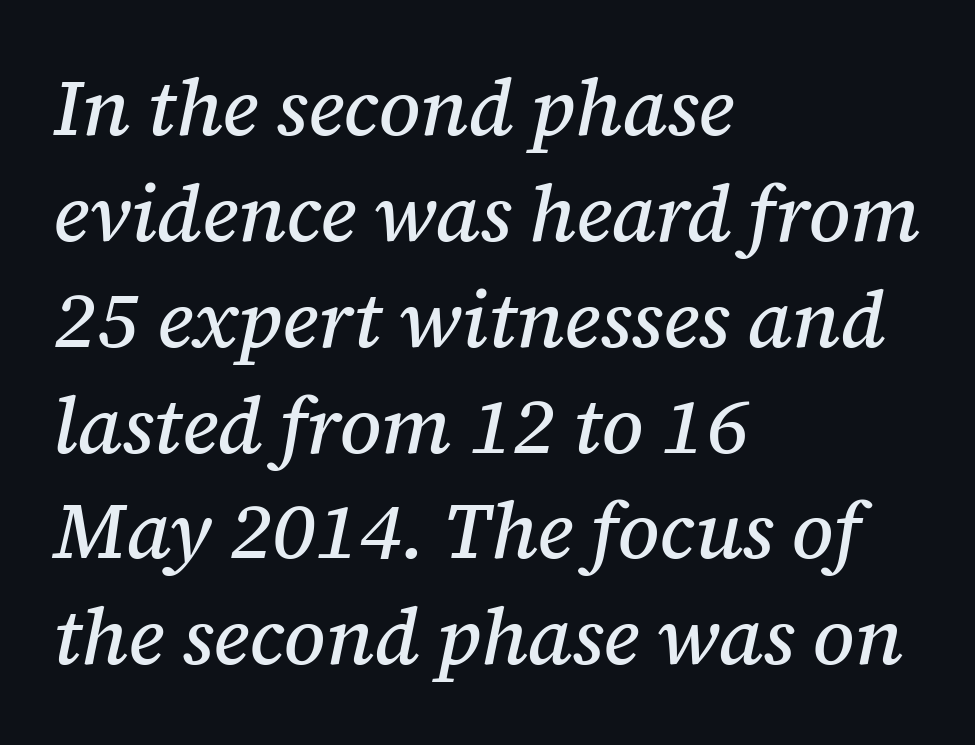
Compared with ordinary roman type, these characters are visibly tilted. A typesetter would call this zero additional tracking. Decoration check: the copy has no underline. Typeset ragged right — the left edge is the straight one.
